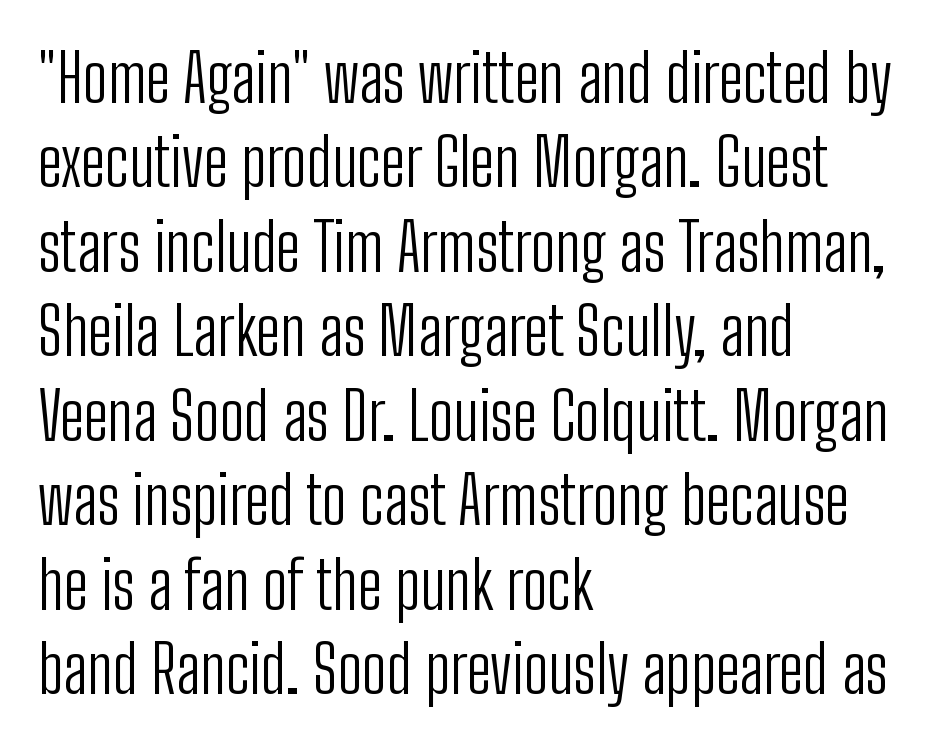
Q: Is the text bold? A: No.
Q: Is the text italic (slanted)? A: No, it is upright.
Q: Is the typeface a serif or a sans-serif typeface? A: Sans-serif.
Q: Is the text underlined? A: No.
Q: How is the paragraph aligned? A: Left-aligned.
Q: Is the spacing between letters normal or unusually wide? A: Normal.
Q: Is the spacing between lines tight, normal or loose? A: Normal.
Q: Width (condensed, normal, or wide)? A: Condensed.
Q: Stroke contrast? A: Low.
Q: x-height? A: Medium.
Q: Monospaced? A: No.
